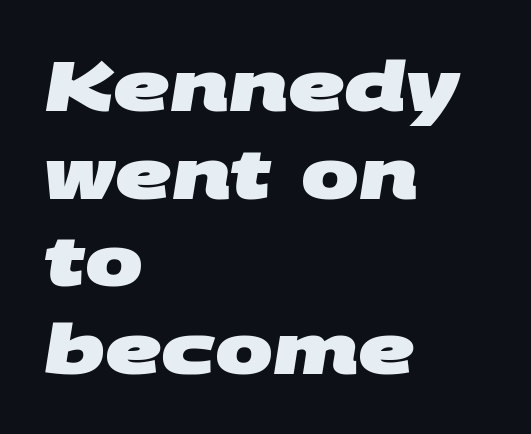
The image shows 69 px heavy, wide sans-serif type; set left-aligned, normal line spacing (1.27x), normal letter spacing, not underlined; medium stroke contrast and a large x-height.
